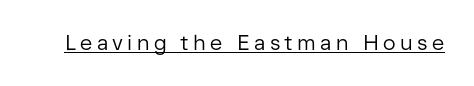
Each word looks stretched out because of the extra space between its letters. A rule runs beneath these lines of type. Is this a heavy cut? Hardly; it is regular or lighter. The specimen reads as upright at a glance.
